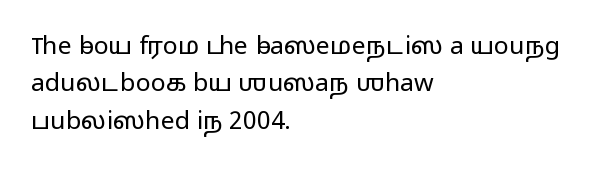
In CSS terms this would be text-align: left. Descenders are the only things crossing below the line. One glance says typical: line gaps are just what's usual. This is the regular roman posture of the typeface.
